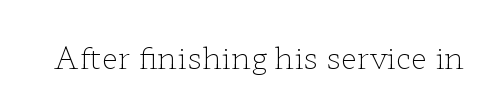
The image shows 30 px light, wide serif type, upright; set normal letter spacing, not underlined; low stroke contrast and a medium x-height.
